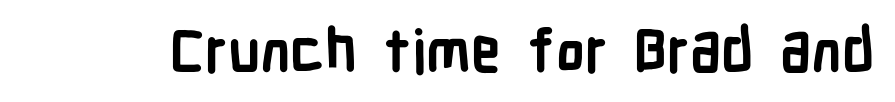
Typesetter's note: full bold, strokes at maximum text heaviness. Font category for this specimen: sans-serif. Italic? Not at all — the glyphs are vertical. You could not count columns in this text — the font is proportionally spaced.
